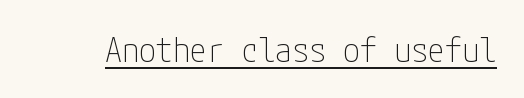
{"serif": "no", "italic": "no", "bold": "no", "weight": "thin", "width": "condensed", "stroke_contrast": "low", "x_height": "medium", "underline": "yes", "letter_spacing": "normal", "letter_spacing_em": 0.0, "glyph_px": 34}
